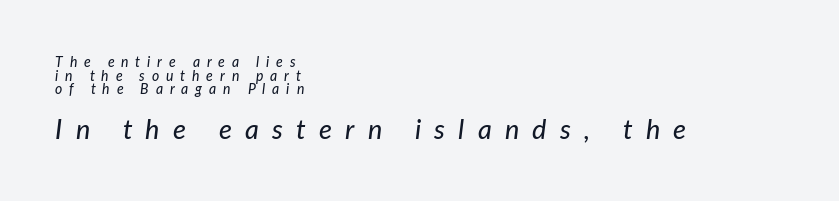
The image shows 27 px text type, italic (leaning right); set left-aligned, tight line spacing (0.97x), unusually wide letter spacing (+0.49 em), not underlined; the second (bottom) block is 1.93x larger.
